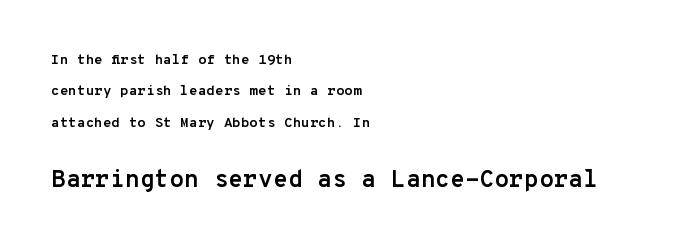
{"italic": "no", "bold": "yes", "underline": "no", "align": "left", "line_spacing": "loose", "line_spacing_ratio": 2.25, "letter_spacing": "normal", "letter_spacing_em": 0.0, "larger_block": "second", "size_ratio": 1.71, "glyph_px": 24}
